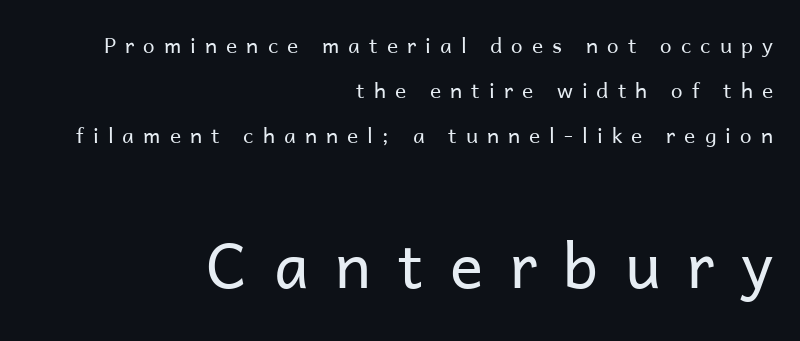
Q: Is the text bold? A: No.
Q: Is the text italic (slanted)? A: No, it is upright.
Q: Is the typeface a serif or a sans-serif typeface? A: Sans-serif.
Q: Is the text underlined? A: No.
Q: How is the paragraph aligned? A: Right-aligned.
Q: Is the spacing between letters normal or unusually wide? A: Unusually wide.
Q: Is the spacing between lines tight, normal or loose? A: Loose.
Q: Which block of text is set in a larger size, the first (top) or the second (bottom)? A: The second (bottom) one.
Q: Width (condensed, normal, or wide)? A: Normal.
Q: Stroke contrast? A: Low.
Q: x-height? A: Medium.
Q: Monospaced? A: No.
